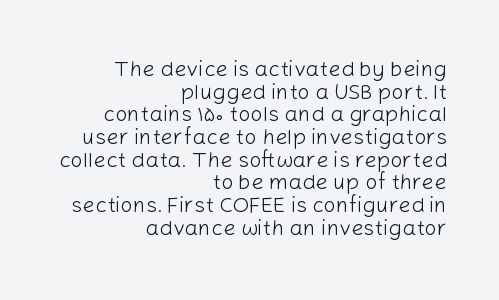
Q: Is the text bold? A: No.
Q: Is the text italic (slanted)? A: No, it is upright.
Q: Is the text underlined? A: No.
Q: How is the paragraph aligned? A: Right-aligned.
Q: Is the spacing between letters normal or unusually wide? A: Normal.
Q: Is the spacing between lines tight, normal or loose? A: Tight.
